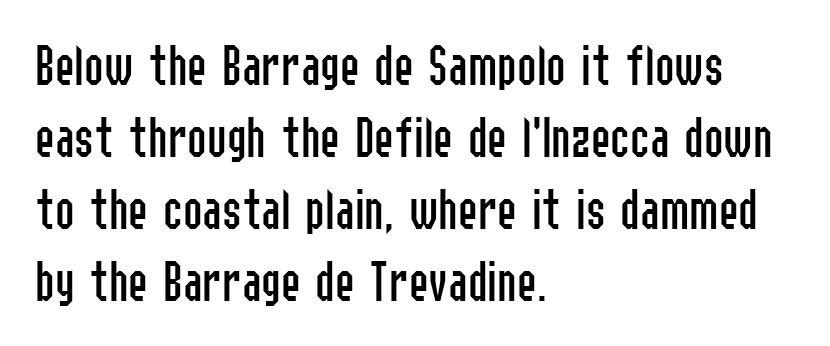
{"serif": "no", "italic": "no", "bold": "no", "weight": "regular", "width": "condensed", "stroke_contrast": "low", "x_height": "medium", "monospaced": "no", "underline": "no", "align": "left", "line_spacing_ratio": 1.22, "letter_spacing": "normal", "letter_spacing_em": 0.0, "glyph_px": 59}
